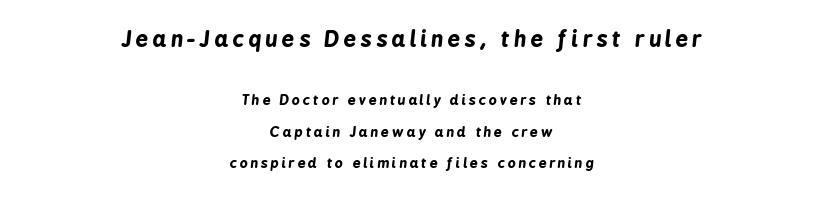
The image shows 22 px bold type, italic (leaning right); set centered, loose line spacing (2.22x), unusually wide letter spacing (+0.2 em), not underlined; the first (top) block is 1.57x larger.
